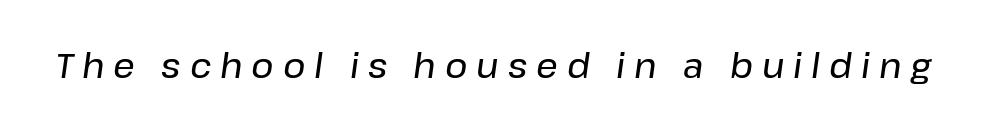
Q: Is the text italic (slanted)? A: Yes, it leans right by about 8 degrees.
Q: Is the text underlined? A: No.
Q: Is the spacing between letters normal or unusually wide? A: Unusually wide.
Q: Width (condensed, normal, or wide)? A: Normal.
Q: Stroke contrast? A: Low.
Q: x-height? A: Medium.
Q: Monospaced? A: No.
